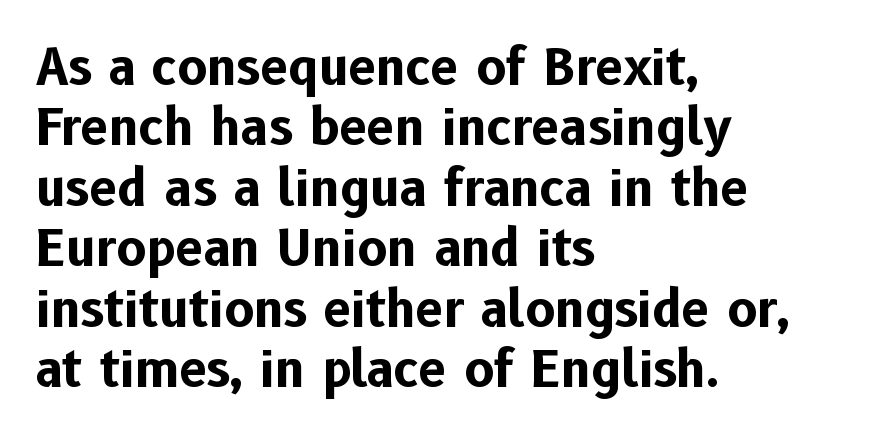
{"serif": "no", "italic": "no", "bold": "yes", "weight": "bold", "width": "normal", "stroke_contrast": "low", "x_height": "medium", "monospaced": "no", "underline": "no", "align": "left", "line_spacing_ratio": 1.21, "letter_spacing": "normal", "letter_spacing_em": 0.0, "glyph_px": 50}
